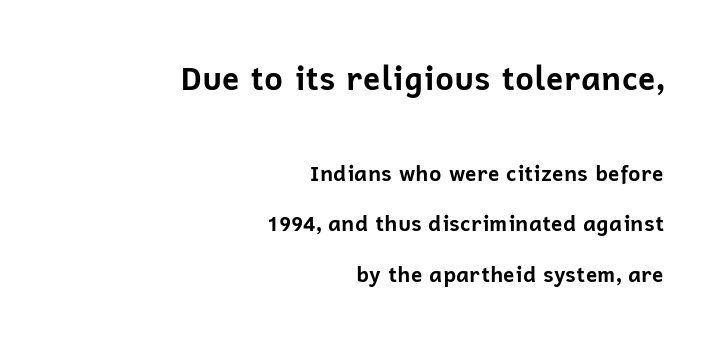
{"serif": "no", "italic": "no", "bold": "yes", "weight": "bold", "width": "normal", "stroke_contrast": "low", "x_height": "medium", "monospaced": "no", "underline": "no", "align": "right", "line_spacing": "loose", "line_spacing_ratio": 2.41, "letter_spacing": "normal", "letter_spacing_em": 0.0, "larger_block": "first", "size_ratio": 1.52, "glyph_px": 32}
